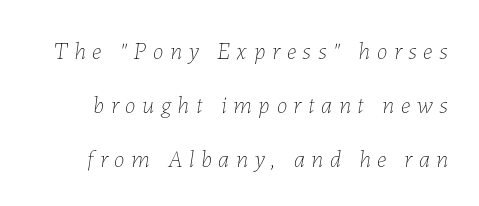
Would a proofreader flag this as italicized? Yes. You could fit nearly another row in the gap between these rows. The tracking jumps out immediately: characters are airy and widely separated. Counters stay open thanks to moderate or lighter strokes. Just letters on the line, the space beneath them empty.
